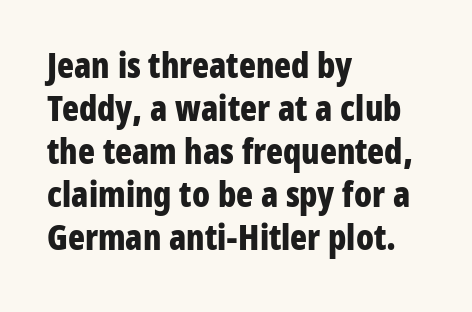
The image shows 35 px bold, condensed sans-serif type, upright; set left-aligned, line spacing 1.23x, normal letter spacing, not underlined; low stroke contrast and a medium x-height.
